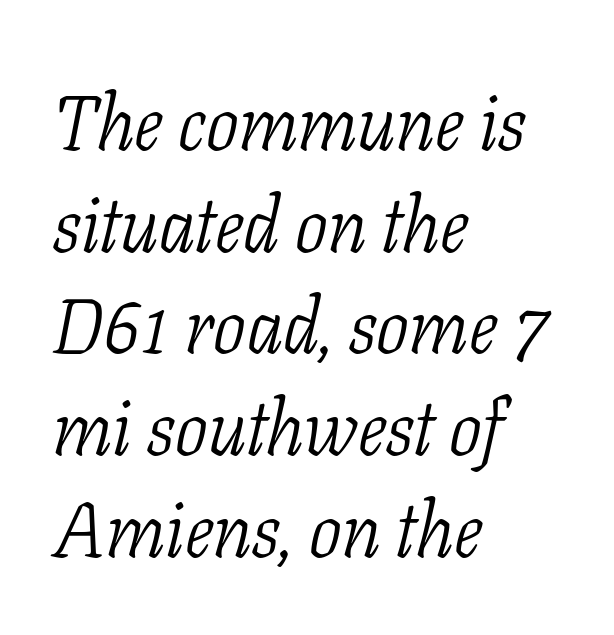
The image shows 77 px light, condensed serif type, italic (leaning right); set left-aligned, normal line spacing (1.32x), normal letter spacing, not underlined; low stroke contrast and a medium x-height.
